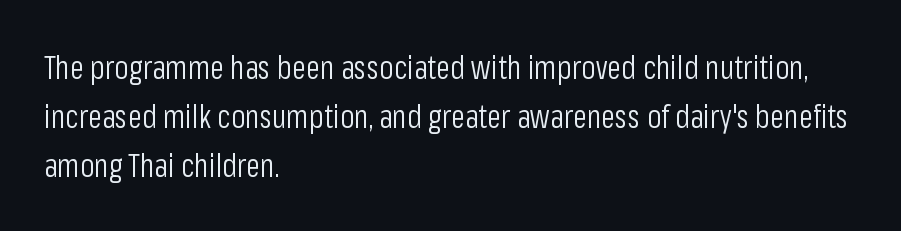
Compared with typical body copy, the letter spacing here is the same. The lettering stays uniformly vertical, giving the passage a roman look. Lines of text with bare space underneath. If you measured baseline to baseline, you'd find a middling distance.
